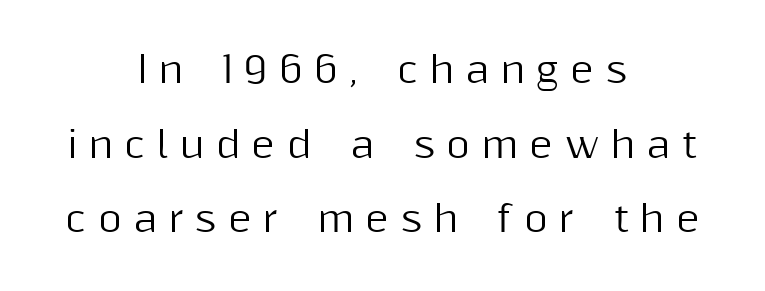
The image shows 36 px sans-serif type, upright; set centered, loose line spacing (2.07x), unusually wide letter spacing (+0.32 em), not underlined; medium stroke contrast and a medium x-height.
